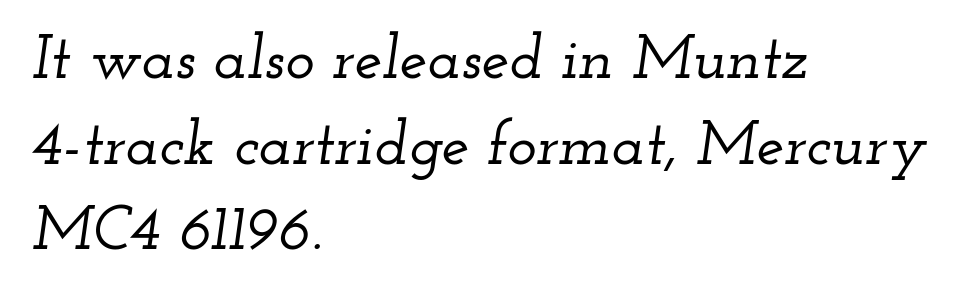
The image shows 62 px wide serif type, italic (leaning right); set left-aligned, normal line spacing (1.38x), normal letter spacing, not underlined; low stroke contrast and a small x-height.
